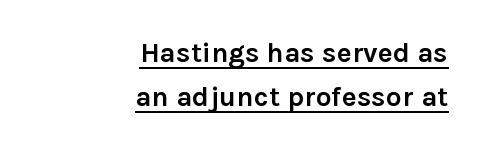
Q: Is the text bold? A: Yes.
Q: Is the text italic (slanted)? A: No, it is upright.
Q: Is the typeface a serif or a sans-serif typeface? A: Sans-serif.
Q: Is the text underlined? A: Yes.
Q: How is the paragraph aligned? A: Right-aligned.
Q: Is the spacing between letters normal or unusually wide? A: Normal.
Q: Is the spacing between lines tight, normal or loose? A: Normal.
Q: Width (condensed, normal, or wide)? A: Normal.
Q: Stroke contrast? A: Low.
Q: x-height? A: Medium.
Q: Monospaced? A: No.
